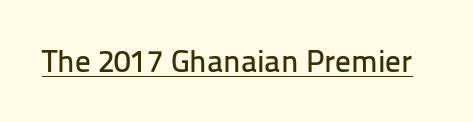
The image shows 31 px sans-serif type, upright; set normal letter spacing, underlined; low stroke contrast and a medium x-height.
